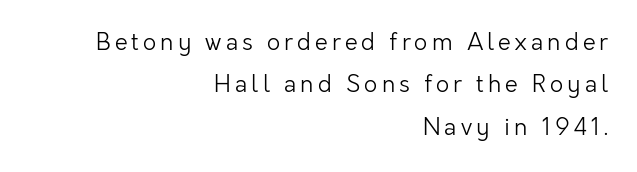
The image shows 23 px text type, upright; set right-aligned, line spacing 1.84x, not underlined.
